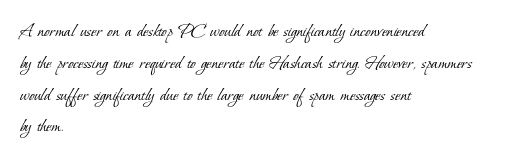
Q: Is the text bold? A: No.
Q: Is the text underlined? A: No.
Q: How is the paragraph aligned? A: Left-aligned.
Q: Is the spacing between letters normal or unusually wide? A: Normal.
Q: Is the spacing between lines tight, normal or loose? A: Normal.
